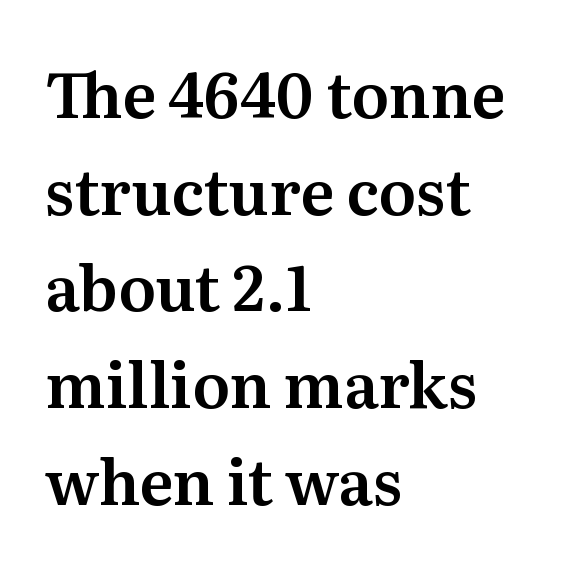
Clear beneath every line of the passage. Character widths vary here, with narrow letters taking less room than wide ones. Observe the serifs anchoring each vertical stroke in this sample. Is the letter spacing exaggerated? No — it looks like the ordinary default. The lines are quadded left. Reading down the column, the eye jumps a familiar distance to each next line.
